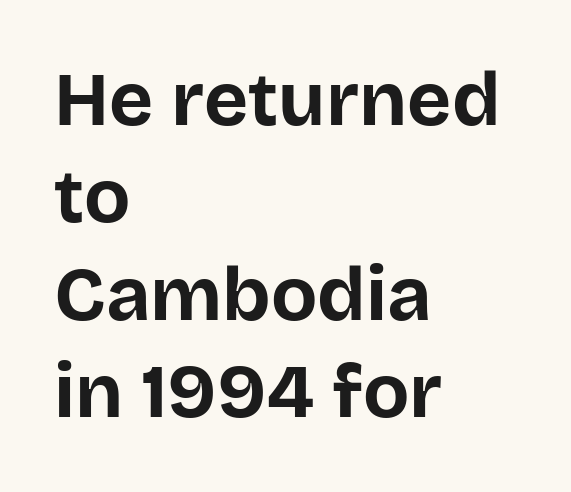
Q: Is the text bold? A: Yes.
Q: Is the text italic (slanted)? A: No, it is upright.
Q: Is the typeface a serif or a sans-serif typeface? A: Sans-serif.
Q: Is the text underlined? A: No.
Q: How is the paragraph aligned? A: Left-aligned.
Q: Is the spacing between letters normal or unusually wide? A: Normal.
Q: Is the spacing between lines tight, normal or loose? A: Normal.
Q: Width (condensed, normal, or wide)? A: Normal.
Q: Stroke contrast? A: Low.
Q: x-height? A: Large.
Q: Monospaced? A: No.
